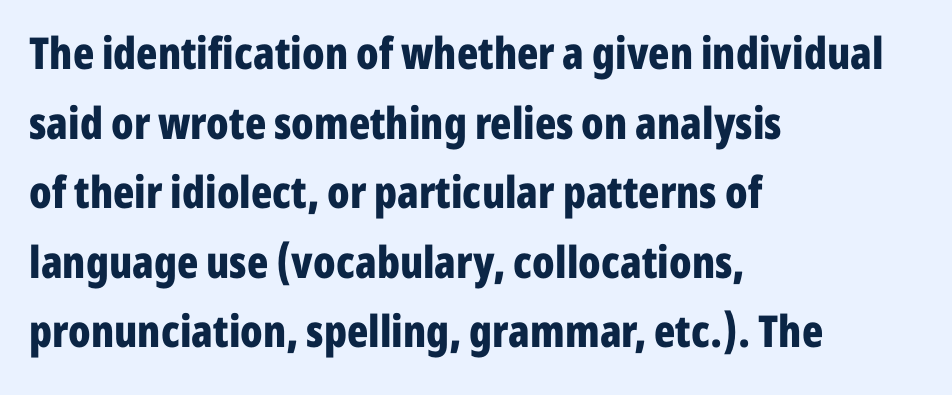
The image shows 44 px bold, condensed sans-serif type, upright; set left-aligned, normal line spacing (1.58x), normal letter spacing, not underlined; low stroke contrast and a medium x-height.
